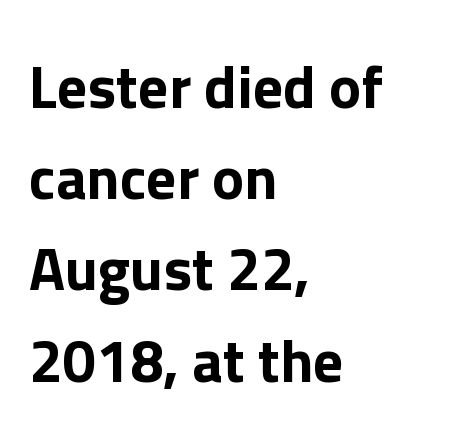
{"serif": "no", "italic": "no", "width": "normal", "stroke_contrast": "low", "x_height": "medium", "monospaced": "no", "underline": "no", "align": "left", "line_spacing": "normal", "line_spacing_ratio": 1.52, "letter_spacing": "normal", "letter_spacing_em": 0.0, "glyph_px": 60}
